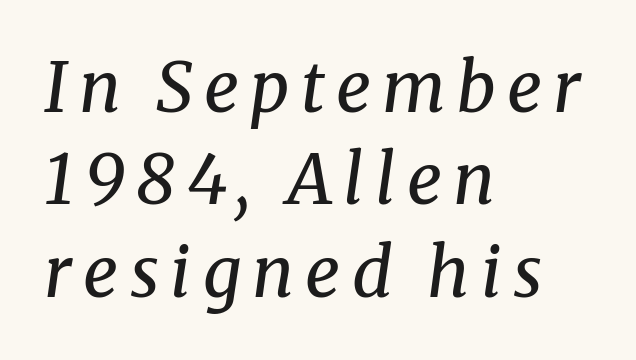
Short and long lines alike share a common starting point at left. Examine the stroke ends and you'll spot serifs. Only glyphs here, with clear space below each row. Every character sits at an angle, as italics do.
